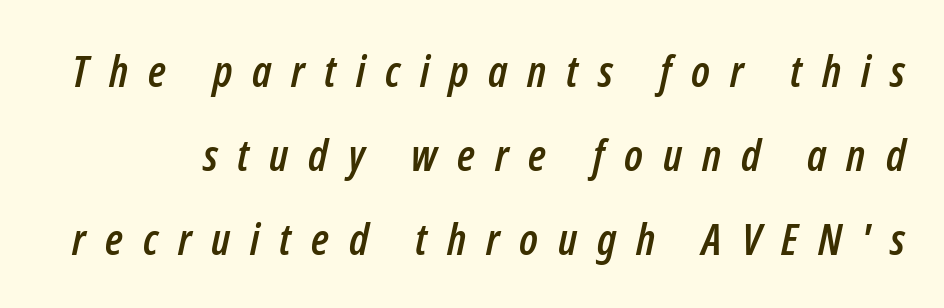
{"italic": "yes", "lean": "right", "slant_degrees": 12, "width": "condensed", "stroke_contrast": "low", "x_height": "medium", "monospaced": "no", "underline": "no", "line_spacing": "loose", "line_spacing_ratio": 1.91, "letter_spacing": "wide", "letter_spacing_em": 0.45, "glyph_px": 44}
